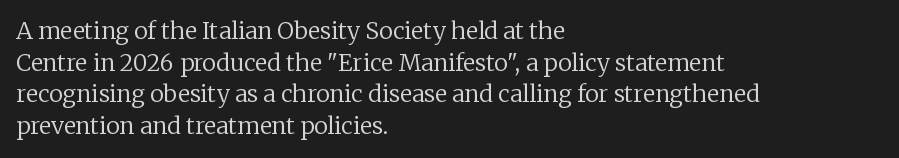
A roman cut, with each character standing at attention. Line spacing here is normal. The text block is weighted toward the left margin, trailing off unevenly rightward. Lines of text with bare space underneath. Nothing unusual about the tracking: characters are spaced as the font intends. A quiet, ordinary-to-light weight characterises the typeface.
